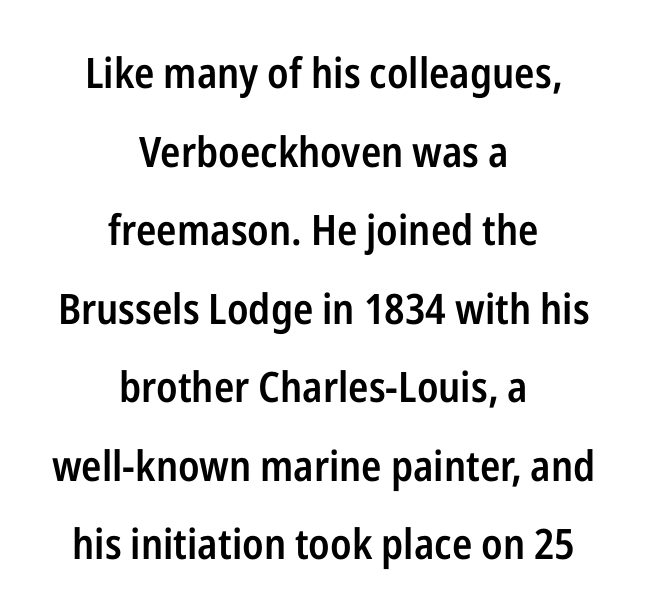
Q: Is the text bold? A: Semi-bold.
Q: Is the text italic (slanted)? A: No, it is upright.
Q: Is the typeface a serif or a sans-serif typeface? A: Sans-serif.
Q: Is the text underlined? A: No.
Q: How is the paragraph aligned? A: Centered.
Q: Is the spacing between letters normal or unusually wide? A: Normal.
Q: Width (condensed, normal, or wide)? A: Condensed.
Q: Stroke contrast? A: Low.
Q: x-height? A: Medium.
Q: Monospaced? A: No.
